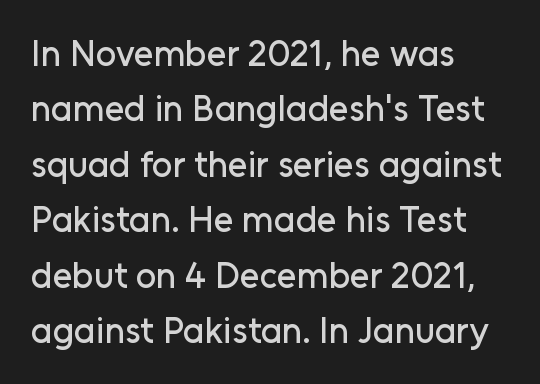
Q: Is the text italic (slanted)? A: No, it is upright.
Q: Is the typeface a serif or a sans-serif typeface? A: Sans-serif.
Q: Is the text underlined? A: No.
Q: How is the paragraph aligned? A: Left-aligned.
Q: Is the spacing between letters normal or unusually wide? A: Normal.
Q: Is the spacing between lines tight, normal or loose? A: Normal.
Q: Width (condensed, normal, or wide)? A: Normal.
Q: Stroke contrast? A: Low.
Q: x-height? A: Medium.
Q: Monospaced? A: No.
